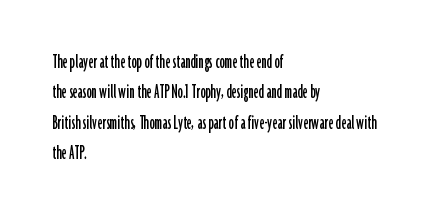
A bare baseline throughout the passage. This rendering uses left alignment, leaving the right contour irregular. Vertical strokes here are truly vertical. Glyph-to-glyph distance matches everyday printed text. If you measured baseline to baseline, you'd find a middling distance.
